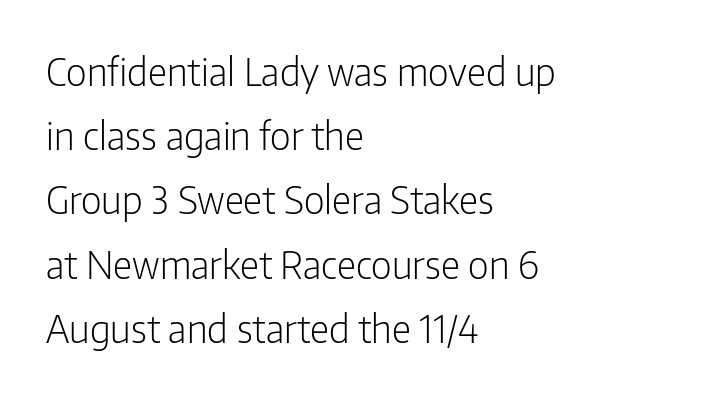
The face used here is proportionally spaced, like ordinary book or web type. Stems and bowls with no extra thickness — not bold. Observe the absence of serifs on each vertical stroke in this sample. These lines were composed using upright roman letters. Does the copy run flush right? No — it runs flush left. If you measured baseline to baseline, you'd find a middling distance.
